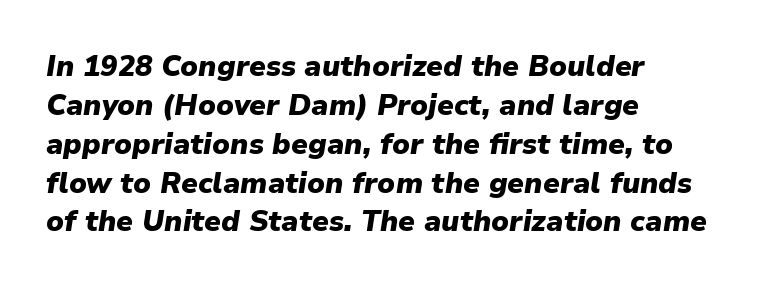
One-word summary of the alignment: left. Just letters on the line, the space beneath them empty. These lines are rendered in a variable-pitch font. What weight is shown? A full bold with thick strokes. Nobody touched the tracking dial on this one.
